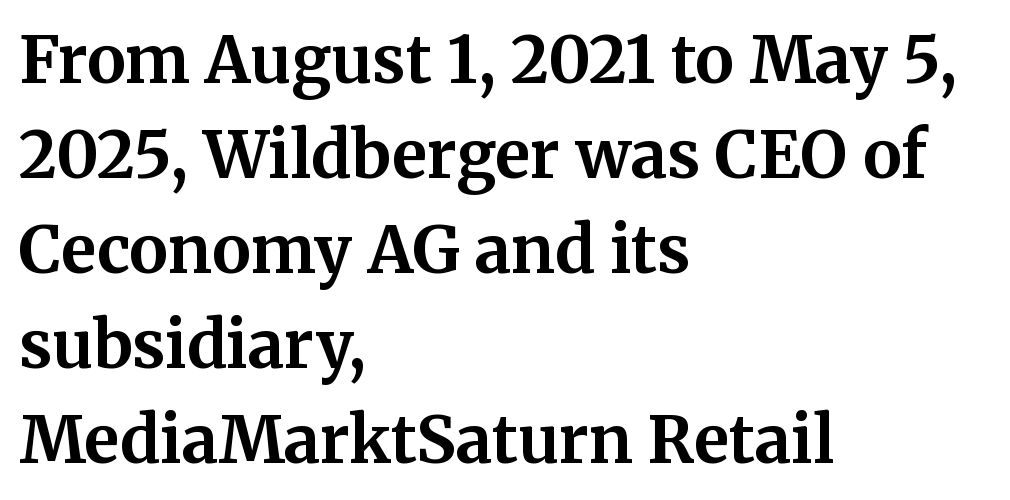
The image shows 65 px bold serif type, upright; set left-aligned, normal line spacing (1.46x), normal letter spacing, not underlined; medium stroke contrast and a medium x-height.
